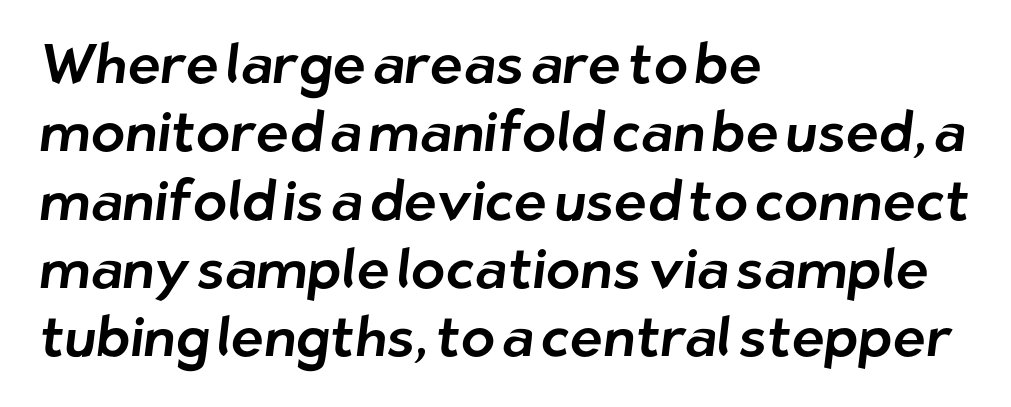
{"serif": "no", "width": "normal", "stroke_contrast": "low", "x_height": "medium", "monospaced": "no", "underline": "no", "align": "left", "line_spacing_ratio": 1.22, "letter_spacing": "normal", "letter_spacing_em": 0.0, "glyph_px": 56}
